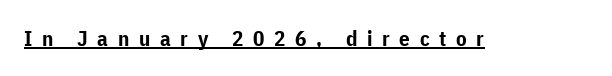
Q: Is the text bold? A: Yes.
Q: Is the text italic (slanted)? A: No, it is upright.
Q: Is the text underlined? A: Yes.
Q: Is the spacing between letters normal or unusually wide? A: Unusually wide.
